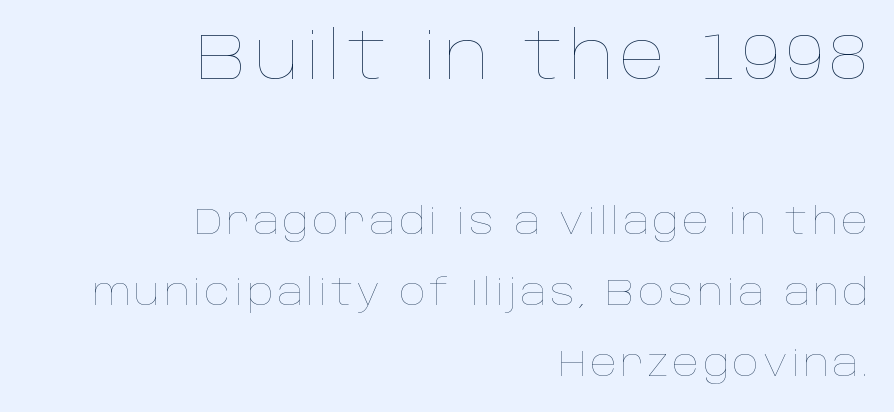
Q: Is the text bold? A: No.
Q: Is the text italic (slanted)? A: No, it is upright.
Q: Is the text underlined? A: No.
Q: How is the paragraph aligned? A: Right-aligned.
Q: Is the spacing between lines tight, normal or loose? A: Loose.
Q: Which block of text is set in a larger size, the first (top) or the second (bottom)? A: The first (top) one.
Q: Width (condensed, normal, or wide)? A: Normal.
Q: Stroke contrast? A: Low.
Q: x-height? A: Large.
Q: Monospaced? A: No.
